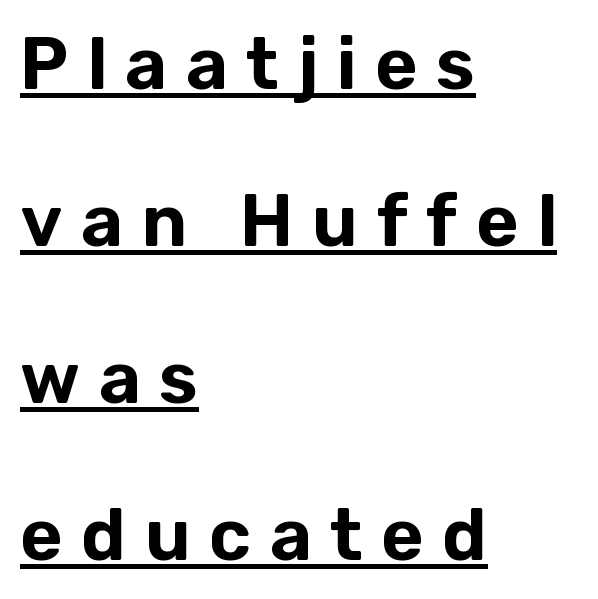
{"serif": "no", "italic": "no", "width": "normal", "stroke_contrast": "low", "x_height": "medium", "monospaced": "no", "underline": "yes", "align": "left", "line_spacing": "loose", "line_spacing_ratio": 2.15, "letter_spacing": "wide", "letter_spacing_em": 0.25, "glyph_px": 73}
